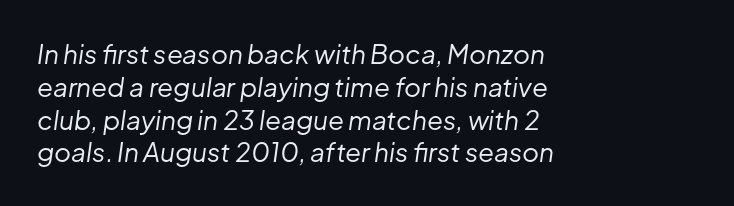
Q: Is the text bold? A: No.
Q: Is the text italic (slanted)? A: Yes, it leans right by about 8 degrees.
Q: Is the text underlined? A: No.
Q: How is the paragraph aligned? A: Left-aligned.
Q: Is the spacing between letters normal or unusually wide? A: Normal.
Q: Is the spacing between lines tight, normal or loose? A: Normal.
